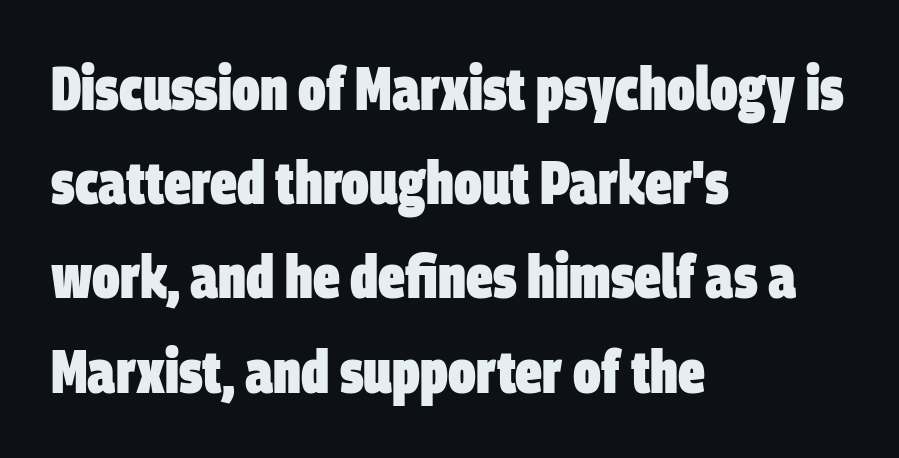
Q: Is the text bold? A: Yes.
Q: Is the typeface a serif or a sans-serif typeface? A: Sans-serif.
Q: Is the text underlined? A: No.
Q: How is the paragraph aligned? A: Left-aligned.
Q: Is the spacing between letters normal or unusually wide? A: Normal.
Q: Is the spacing between lines tight, normal or loose? A: Normal.
Q: Width (condensed, normal, or wide)? A: Condensed.
Q: Stroke contrast? A: Low.
Q: x-height? A: Large.
Q: Monospaced? A: No.
